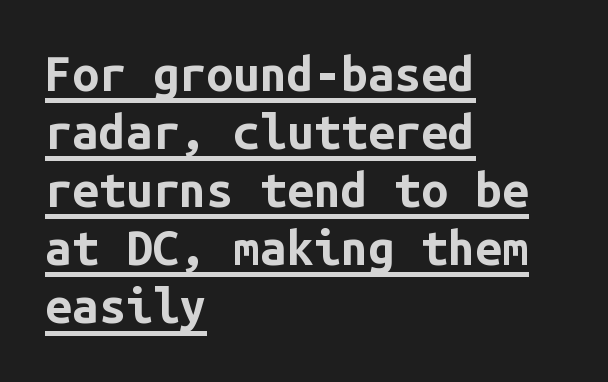
Every word sits above its own underline. Here the designer chose a console-style face with uniform glyph widths. The typography opts for an upright posture over an oblique one. A dark, heavy texture on the line: the type is bold.
